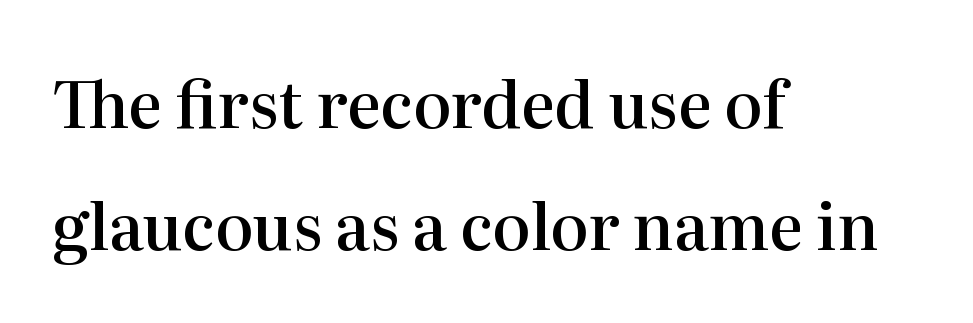
The image shows 64 px semibold serif type, upright; set left-aligned, loose line spacing (1.91x), normal letter spacing, not underlined; high stroke contrast and a medium x-height.
